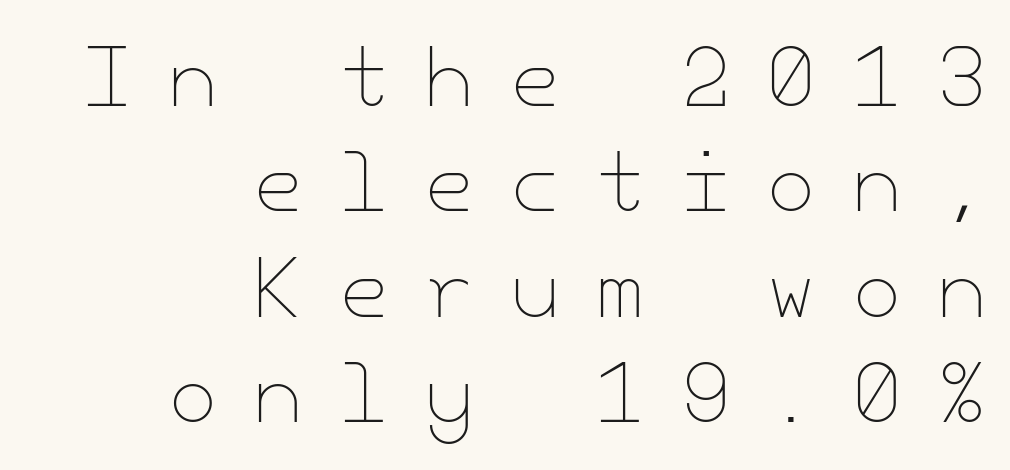
The letterforms stand isolated, each surrounded by extra space. Rendered with straight, roman letterforms. The space directly below the letters is spotless. Reading down the block, your eye finds every line finishing at a fixed right position.
